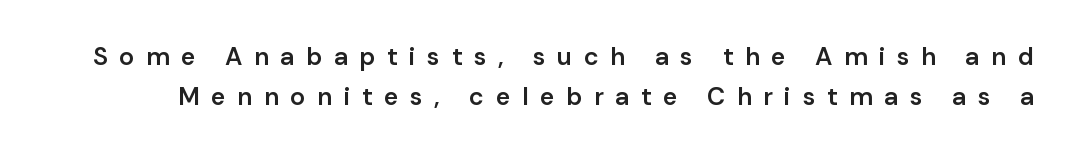
{"italic": "no", "bold": "semi", "underline": "no", "line_spacing": "normal", "line_spacing_ratio": 1.61, "letter_spacing": "wide", "letter_spacing_em": 0.46, "glyph_px": 25}
